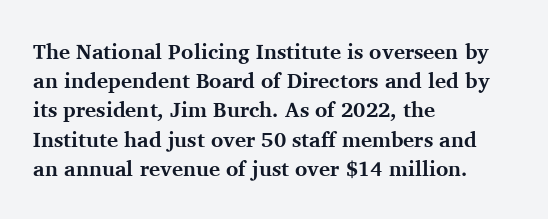
Q: Is the text bold? A: Yes.
Q: Is the text italic (slanted)? A: No, it is upright.
Q: Is the text underlined? A: No.
Q: How is the paragraph aligned? A: Left-aligned.
Q: Is the spacing between letters normal or unusually wide? A: Normal.
Q: Is the spacing between lines tight, normal or loose? A: Normal.
